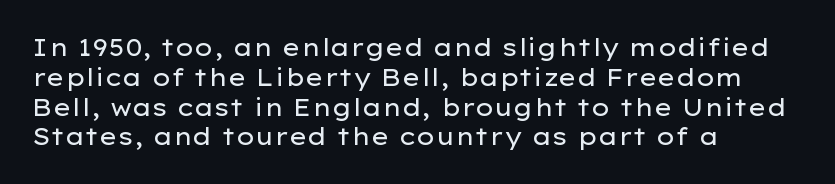
Q: Is the text bold? A: No.
Q: Is the text italic (slanted)? A: No, it is upright.
Q: Is the text underlined? A: No.
Q: How is the paragraph aligned? A: Left-aligned.
Q: Is the spacing between letters normal or unusually wide? A: Normal.
